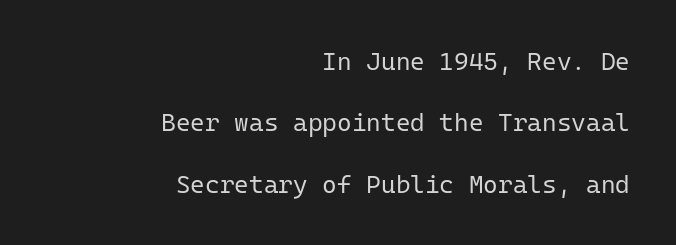
The image shows 25 px text type, upright; set right-aligned, loose line spacing (2.46x), normal letter spacing, not underlined.
